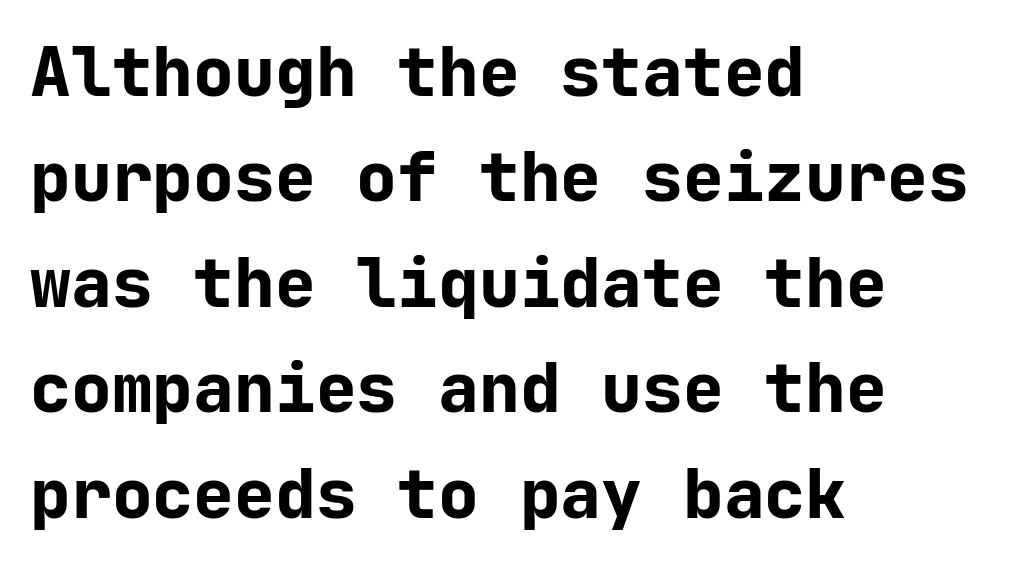
{"serif": "no", "italic": "no", "bold": "yes", "weight": "bold", "width": "normal", "stroke_contrast": "low", "x_height": "medium", "monospaced": "yes", "underline": "no", "align": "left", "line_spacing": "normal", "line_spacing_ratio": 1.55, "letter_spacing": "normal", "letter_spacing_em": 0.0, "glyph_px": 68}
